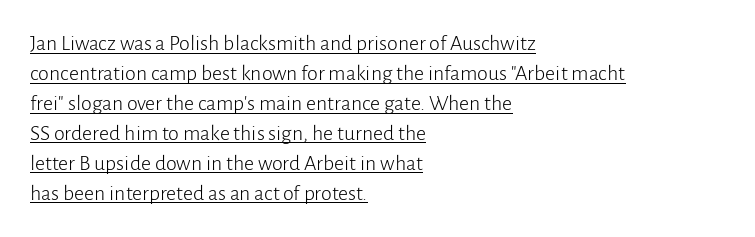
{"italic": "no", "bold": "no", "underline": "yes", "align": "left", "line_spacing": "normal", "line_spacing_ratio": 1.36, "letter_spacing": "normal", "letter_spacing_em": 0.0, "glyph_px": 22}
